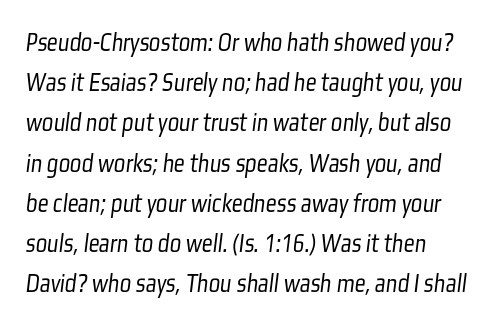
Q: Is the text bold? A: No.
Q: Is the text underlined? A: No.
Q: Is the spacing between letters normal or unusually wide? A: Normal.
Q: Is the spacing between lines tight, normal or loose? A: Normal.
